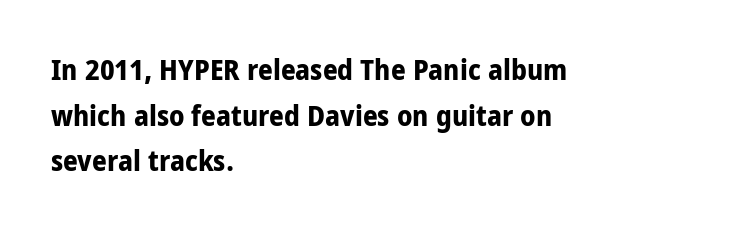
Q: Is the text bold? A: Yes.
Q: Is the text italic (slanted)? A: No, it is upright.
Q: Is the typeface a serif or a sans-serif typeface? A: Sans-serif.
Q: Is the text underlined? A: No.
Q: How is the paragraph aligned? A: Left-aligned.
Q: Is the spacing between letters normal or unusually wide? A: Normal.
Q: Is the spacing between lines tight, normal or loose? A: Normal.
Q: Width (condensed, normal, or wide)? A: Condensed.
Q: Stroke contrast? A: Low.
Q: x-height? A: Large.
Q: Monospaced? A: No.
